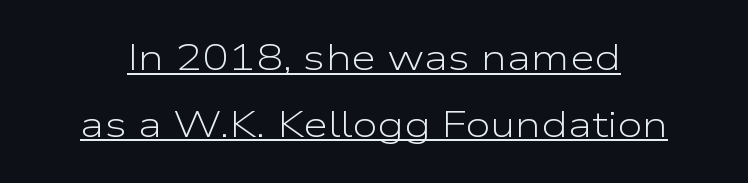
Q: Is the text bold? A: No.
Q: Is the text italic (slanted)? A: No, it is upright.
Q: Is the typeface a serif or a sans-serif typeface? A: Sans-serif.
Q: Is the text underlined? A: Yes.
Q: Is the spacing between letters normal or unusually wide? A: Normal.
Q: Width (condensed, normal, or wide)? A: Wide.
Q: Stroke contrast? A: Low.
Q: x-height? A: Medium.
Q: Monospaced? A: No.
